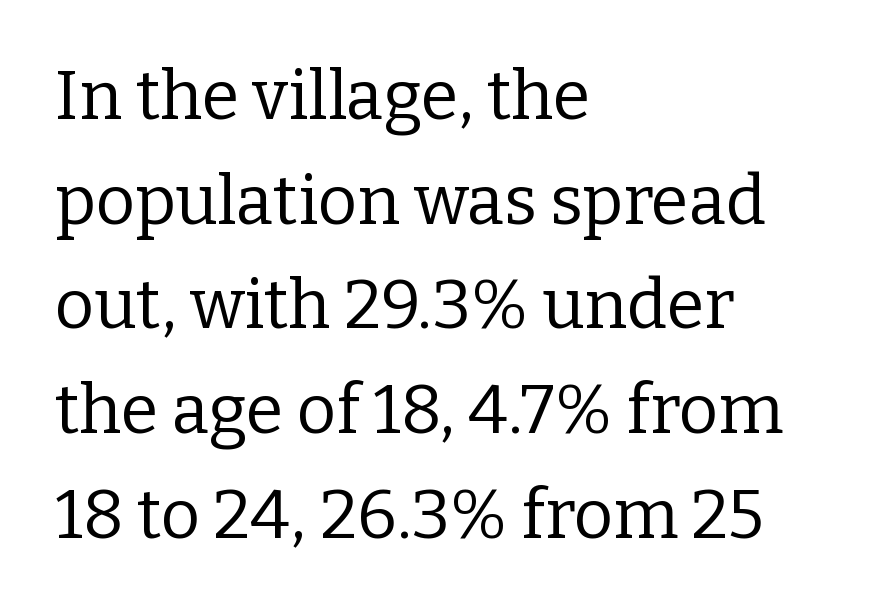
{"serif": "yes", "italic": "no", "bold": "no", "weight": "regular", "width": "normal", "stroke_contrast": "low", "x_height": "medium", "monospaced": "no", "underline": "no", "align": "left", "line_spacing": "normal", "line_spacing_ratio": 1.54, "letter_spacing": "normal", "letter_spacing_em": 0.0, "glyph_px": 68}
